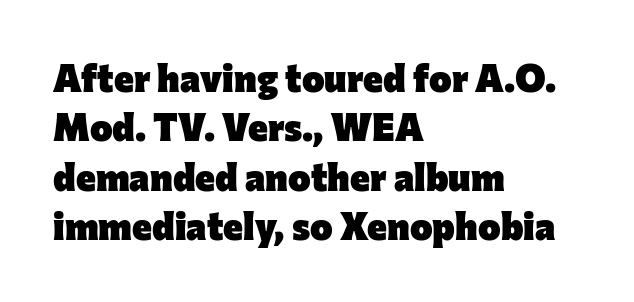
A typesetter would call this proportional, since set widths differ per character. Characters remain perfectly vertical along every line. In terms of weight, the rendering is a true, heavy bold. Decoration check: the copy has no underline. The text was rendered using a sans face with plain stroke endings. Vertically, the passage feels balanced, rows spaced as you'd expect.
